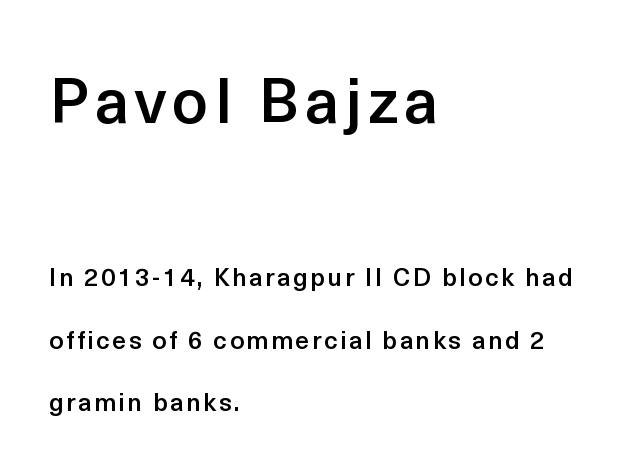
Two sizes are in play, and the larger belongs to the first block. The setting favours the left margin, as ordinary paragraphs usually do. A typesetter would label this face a sans. Character widths vary here, with narrow letters taking less room than wide ones. These lines carry some extra weight — a demibold, not a full bold.
